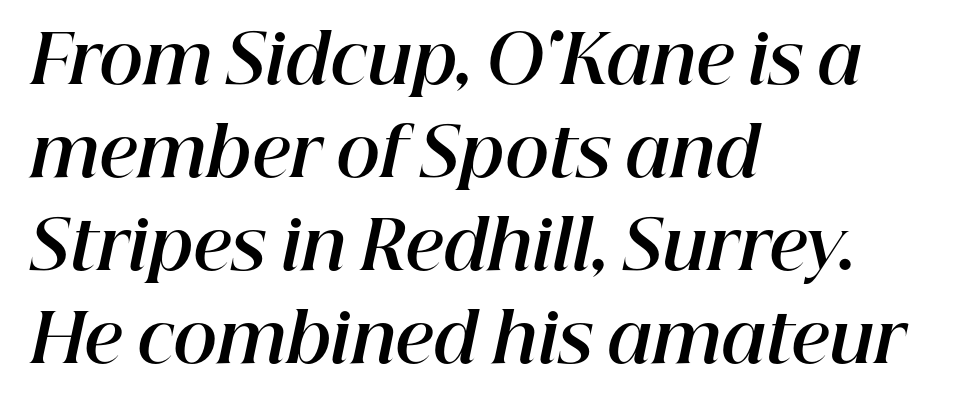
The image shows 67 px bold type, italic (leaning right); set left-aligned, normal line spacing (1.39x), normal letter spacing, not underlined; high stroke contrast and a medium x-height.
